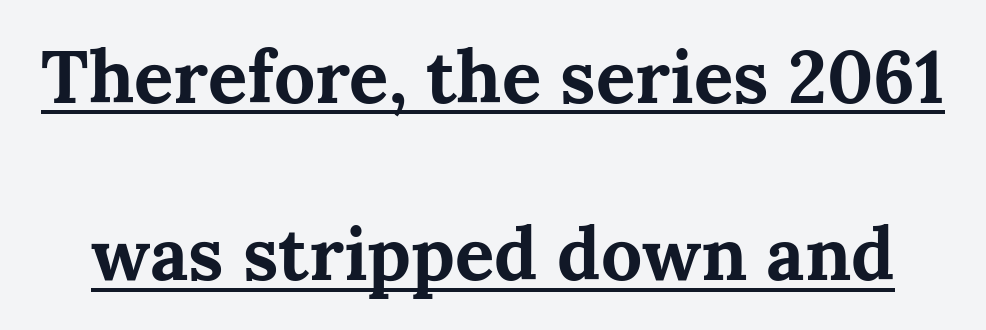
Q: Is the text bold? A: Yes.
Q: Is the text italic (slanted)? A: No, it is upright.
Q: Is the typeface a serif or a sans-serif typeface? A: Serif.
Q: Is the text underlined? A: Yes.
Q: Is the spacing between letters normal or unusually wide? A: Normal.
Q: Is the spacing between lines tight, normal or loose? A: Loose.
Q: Width (condensed, normal, or wide)? A: Normal.
Q: Stroke contrast? A: Medium.
Q: x-height? A: Medium.
Q: Monospaced? A: No.
